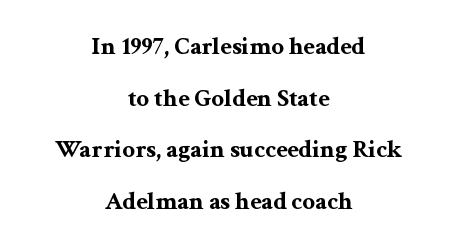
The image shows 25 px bold type, upright; set centered, loose line spacing (2.07x), normal letter spacing, not underlined.
